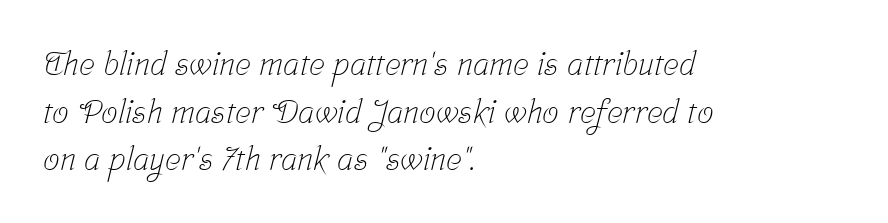
Q: Is the text bold? A: No.
Q: Is the typeface a serif or a sans-serif typeface? A: Serif.
Q: Is the text underlined? A: No.
Q: How is the paragraph aligned? A: Left-aligned.
Q: Is the spacing between letters normal or unusually wide? A: Normal.
Q: Is the spacing between lines tight, normal or loose? A: Normal.
Q: Width (condensed, normal, or wide)? A: Condensed.
Q: Stroke contrast? A: Low.
Q: x-height? A: Medium.
Q: Monospaced? A: No.
